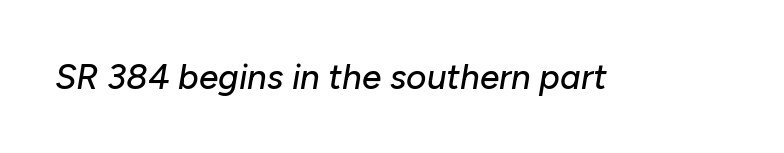
Q: Is the text italic (slanted)? A: Yes, it leans right by about 10 degrees.
Q: Is the text underlined? A: No.
Q: Is the spacing between letters normal or unusually wide? A: Normal.
Q: Width (condensed, normal, or wide)? A: Normal.
Q: Stroke contrast? A: Low.
Q: x-height? A: Medium.
Q: Monospaced? A: No.
